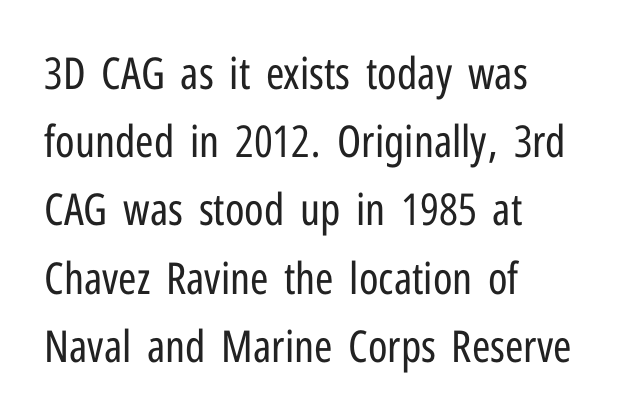
Q: Is the text bold? A: No.
Q: Is the text italic (slanted)? A: No, it is upright.
Q: Is the typeface a serif or a sans-serif typeface? A: Sans-serif.
Q: Is the text underlined? A: No.
Q: How is the paragraph aligned? A: Left-aligned.
Q: Is the spacing between letters normal or unusually wide? A: Normal.
Q: Is the spacing between lines tight, normal or loose? A: Normal.
Q: Width (condensed, normal, or wide)? A: Condensed.
Q: Stroke contrast? A: Low.
Q: x-height? A: Medium.
Q: Monospaced? A: No.
